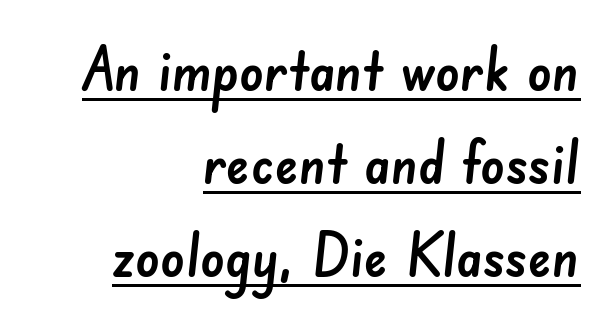
To sum up the face: it is a sans, with no serifs. This sample carries an underscore along the baseline area. Glyph-to-glyph distance matches everyday printed text. Summary of vertical rhythm: regular, with standard interline spacing. Teacher's note: observe the even right margin — that is flush-right alignment. Is this a fixed-width face? No — the glyphs have proportional, varying widths.
